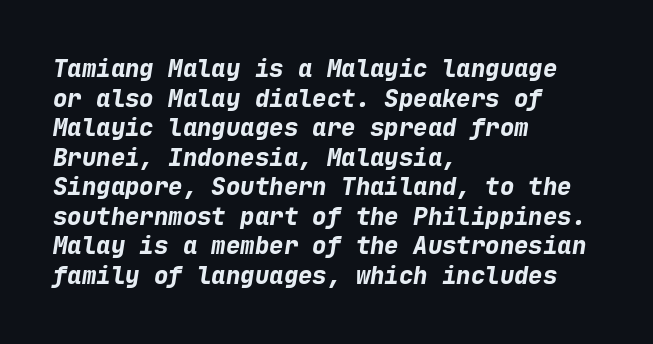
The image shows 24 px bold type, italic (leaning right); set left-aligned, line spacing 1.23x, normal letter spacing, not underlined.
